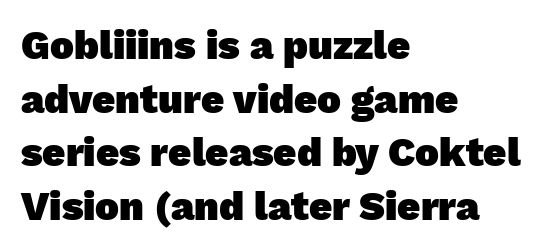
Q: Is the text bold? A: Yes.
Q: Is the typeface a serif or a sans-serif typeface? A: Sans-serif.
Q: Is the text underlined? A: No.
Q: How is the paragraph aligned? A: Left-aligned.
Q: Is the spacing between letters normal or unusually wide? A: Normal.
Q: Is the spacing between lines tight, normal or loose? A: Normal.
Q: Width (condensed, normal, or wide)? A: Normal.
Q: Stroke contrast? A: Low.
Q: x-height? A: Medium.
Q: Monospaced? A: No.
